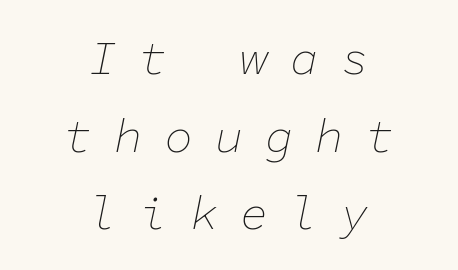
{"italic": "yes", "lean": "right", "slant_degrees": 11, "bold": "no", "weight": "thin", "width": "normal", "stroke_contrast": "low", "x_height": "medium", "monospaced": "yes", "underline": "no", "align": "center", "line_spacing": "normal", "line_spacing_ratio": 1.65, "letter_spacing": "wide", "letter_spacing_em": 0.47, "glyph_px": 47}
